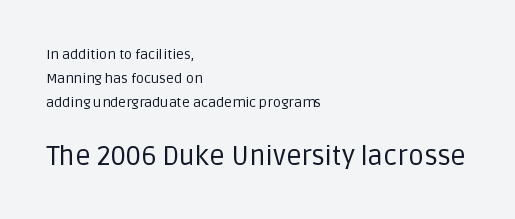
The glyphs are unaccompanied by any horizontal stroke below them. Ascenders rise straight up at ninety degrees. The face looks like a standard text weight, possibly lighter. Teacher's note: observe the even left margin — that is flush-left alignment.
